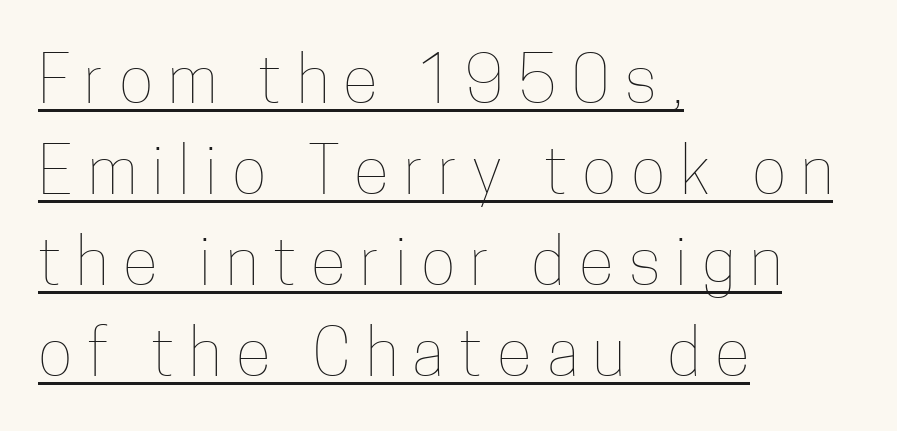
Q: Is the text bold? A: No.
Q: Is the text italic (slanted)? A: No, it is upright.
Q: Is the text underlined? A: Yes.
Q: How is the paragraph aligned? A: Left-aligned.
Q: Is the spacing between letters normal or unusually wide? A: Unusually wide.
Q: Is the spacing between lines tight, normal or loose? A: Normal.
Q: Width (condensed, normal, or wide)? A: Condensed.
Q: Stroke contrast? A: Low.
Q: x-height? A: Medium.
Q: Monospaced? A: No.
